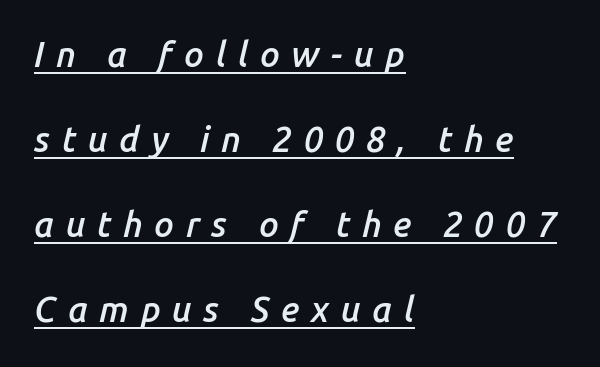
A typesetter would call this proportional, since set widths differ per character. A typesetter would call this heavily tracked-out type. Set as a demibold, roughly 600 on the weight scale. Notice how the passage keeps a crisp vertical edge on the left only.
